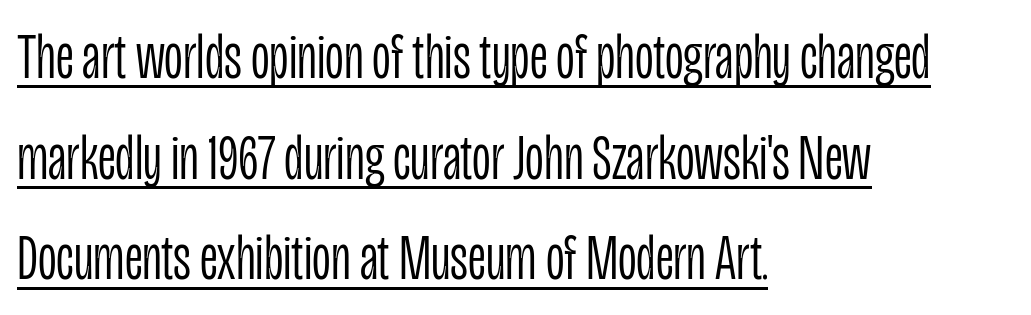
Q: Is the text bold? A: No.
Q: Is the text italic (slanted)? A: No, it is upright.
Q: Is the typeface a serif or a sans-serif typeface? A: Sans-serif.
Q: Is the text underlined? A: Yes.
Q: How is the paragraph aligned? A: Left-aligned.
Q: Is the spacing between letters normal or unusually wide? A: Normal.
Q: Is the spacing between lines tight, normal or loose? A: Normal.
Q: Width (condensed, normal, or wide)? A: Condensed.
Q: Stroke contrast? A: Low.
Q: x-height? A: Large.
Q: Monospaced? A: No.
